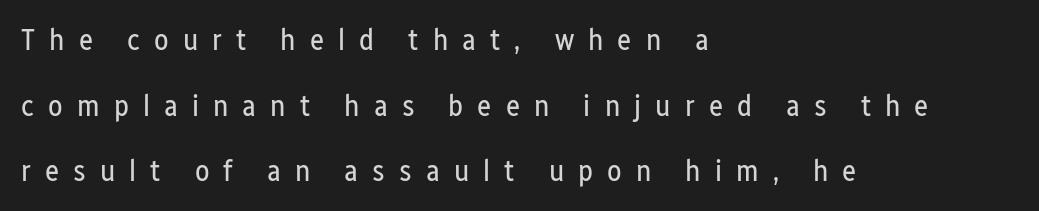
Q: Is the text bold? A: No.
Q: Is the text italic (slanted)? A: No, it is upright.
Q: Is the typeface a serif or a sans-serif typeface? A: Sans-serif.
Q: Is the text underlined? A: No.
Q: How is the paragraph aligned? A: Left-aligned.
Q: Is the spacing between letters normal or unusually wide? A: Unusually wide.
Q: Is the spacing between lines tight, normal or loose? A: Loose.
Q: Width (condensed, normal, or wide)? A: Condensed.
Q: Stroke contrast? A: Low.
Q: x-height? A: Medium.
Q: Monospaced? A: No.
